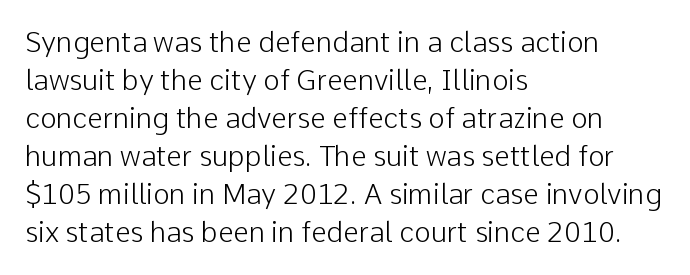
{"serif": "no", "italic": "no", "bold": "no", "weight": "light", "width": "normal", "stroke_contrast": "low", "x_height": "medium", "monospaced": "no", "underline": "no", "align": "left", "line_spacing": "normal", "line_spacing_ratio": 1.36, "letter_spacing": "normal", "letter_spacing_em": 0.0, "glyph_px": 28}
